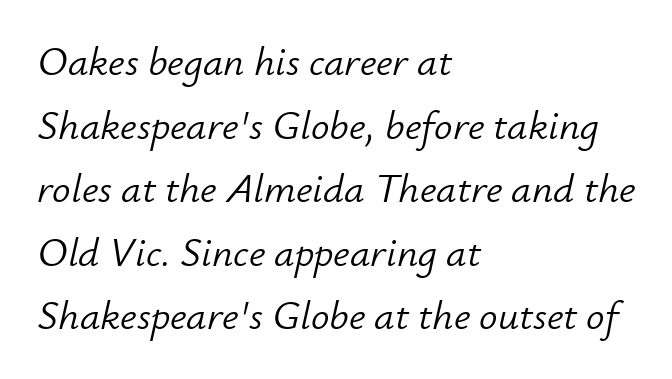
{"italic": "yes", "lean": "right", "slant_degrees": 12, "bold": "no", "weight": "light", "width": "normal", "stroke_contrast": "low", "x_height": "small", "monospaced": "no", "underline": "no", "align": "left", "line_spacing": "normal", "line_spacing_ratio": 1.55, "letter_spacing": "normal", "letter_spacing_em": 0.0, "glyph_px": 41}
